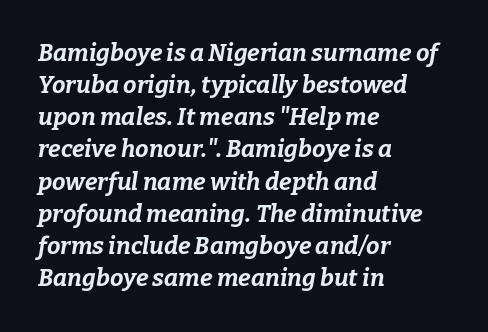
Q: Is the text bold? A: Yes.
Q: Is the text italic (slanted)? A: Yes, it leans right by about 9 degrees.
Q: Is the text underlined? A: No.
Q: How is the paragraph aligned? A: Left-aligned.
Q: Is the spacing between letters normal or unusually wide? A: Normal.
Q: Is the spacing between lines tight, normal or loose? A: Normal.
